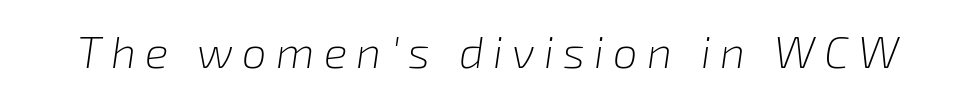
Q: Is the text bold? A: No.
Q: Is the text italic (slanted)? A: Yes, it leans right by about 8 degrees.
Q: Is the text underlined? A: No.
Q: Is the spacing between letters normal or unusually wide? A: Unusually wide.
Q: Width (condensed, normal, or wide)? A: Normal.
Q: Stroke contrast? A: Low.
Q: x-height? A: Medium.
Q: Monospaced? A: No.
